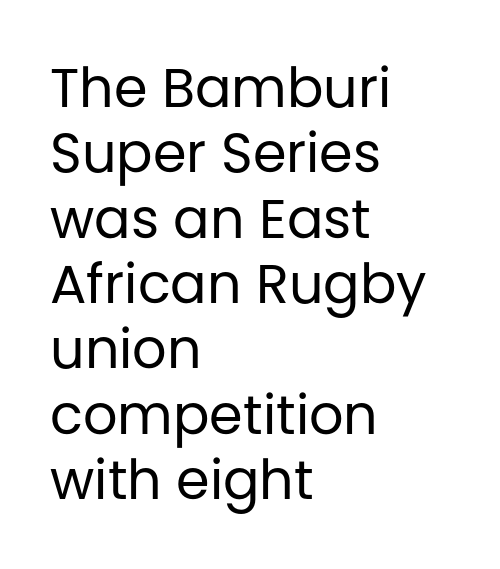
On a weight scale, this lands at 450 or below. Is this a fixed-width face? No — the glyphs have proportional, varying widths. Here the glyphs are tracked normally, forming tight word shapes. Reading down the block, your eye returns to a fixed left position each line.
